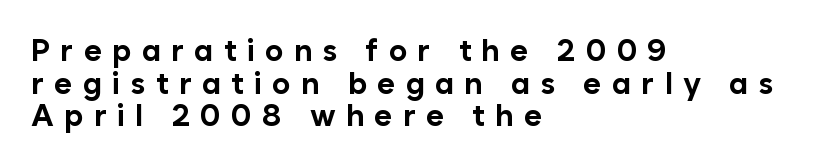
{"serif": "no", "italic": "no", "bold": "yes", "weight": "bold", "width": "normal", "stroke_contrast": "low", "x_height": "medium", "monospaced": "no", "underline": "no", "align": "left", "line_spacing": "tight", "line_spacing_ratio": 1.05, "letter_spacing": "wide", "letter_spacing_em": 0.33, "glyph_px": 31}
